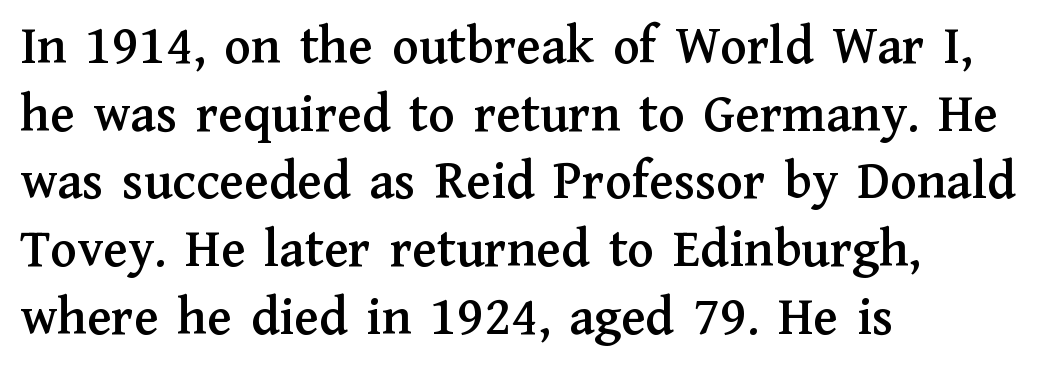
The image shows 55 px serif type, upright; set left-aligned, line spacing 1.23x, normal letter spacing, not underlined; medium stroke contrast and a medium x-height.
